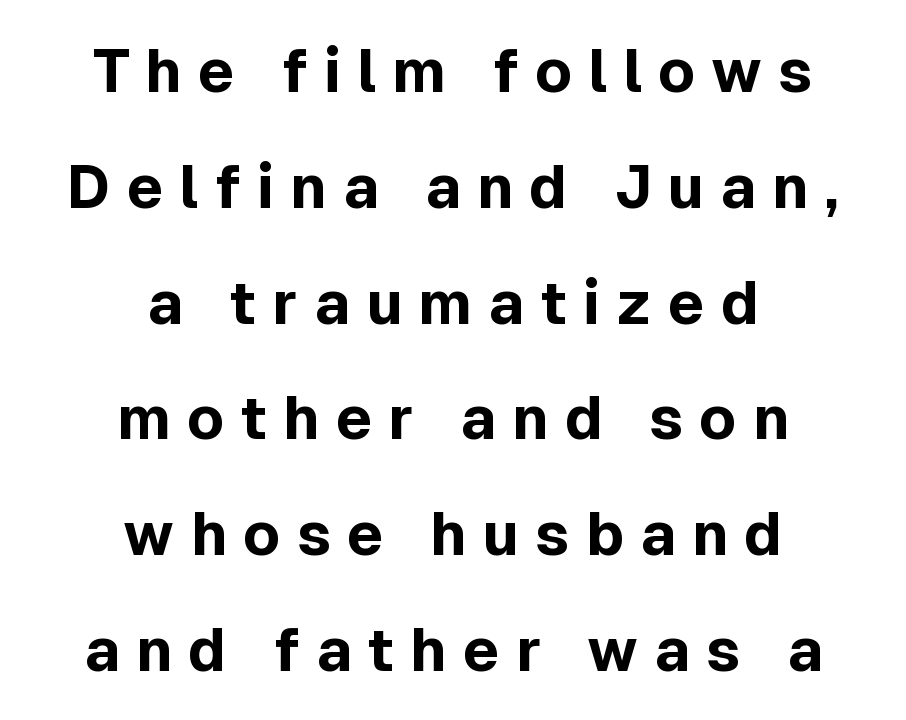
{"serif": "no", "italic": "no", "bold": "yes", "weight": "bold", "width": "normal", "x_height": "medium", "monospaced": "no", "underline": "no", "align": "center", "line_spacing": "loose", "line_spacing_ratio": 1.93, "letter_spacing": "wide", "letter_spacing_em": 0.27, "glyph_px": 60}
